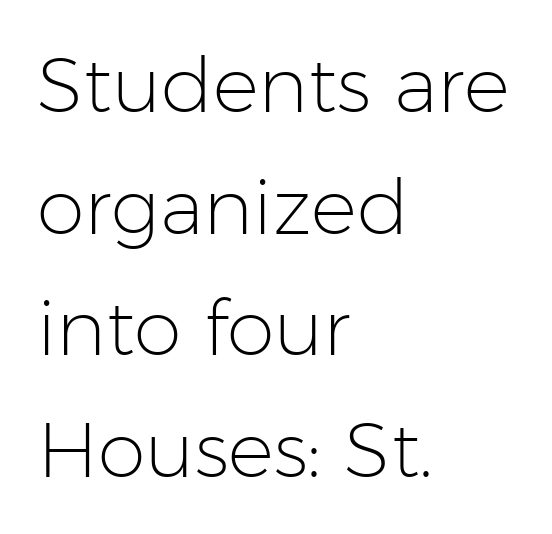
Q: Is the text bold? A: No.
Q: Is the text italic (slanted)? A: No, it is upright.
Q: Is the typeface a serif or a sans-serif typeface? A: Sans-serif.
Q: Is the text underlined? A: No.
Q: How is the paragraph aligned? A: Left-aligned.
Q: Is the spacing between letters normal or unusually wide? A: Normal.
Q: Is the spacing between lines tight, normal or loose? A: Normal.
Q: Width (condensed, normal, or wide)? A: Normal.
Q: Stroke contrast? A: Low.
Q: x-height? A: Medium.
Q: Monospaced? A: No.
